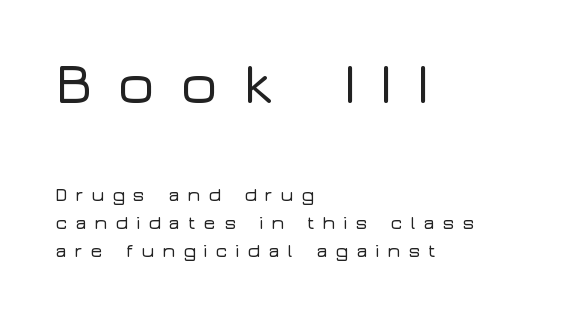
{"serif": "no", "italic": "no", "width": "wide", "stroke_contrast": "low", "x_height": "medium", "monospaced": "no", "underline": "no", "align": "left", "line_spacing": "normal", "line_spacing_ratio": 1.45, "letter_spacing": "wide", "letter_spacing_em": 0.4, "larger_block": "first", "size_ratio": 3.05, "glyph_px": 58}
